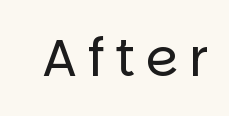
The type sits square on the baseline with zero lean. On a weight scale, this lands at 450 or below. The typeface chosen for these lines omits serifs. Each row of text sits above clean, open space. Varying glyph widths throughout — classic text-font behaviour. Tracking here is generous; glyphs stand well apart from one another.
